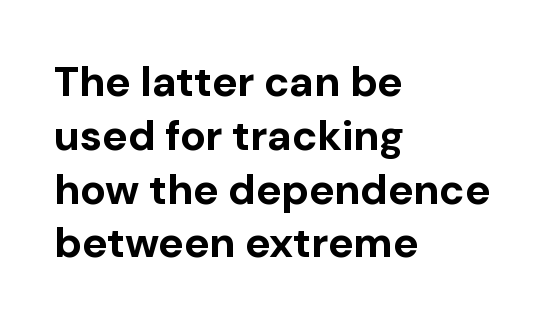
{"serif": "no", "italic": "no", "bold": "yes", "weight": "bold", "width": "normal", "stroke_contrast": "low", "x_height": "medium", "monospaced": "no", "underline": "no", "align": "left", "line_spacing": "normal", "line_spacing_ratio": 1.28, "letter_spacing": "normal", "letter_spacing_em": 0.0, "glyph_px": 42}
